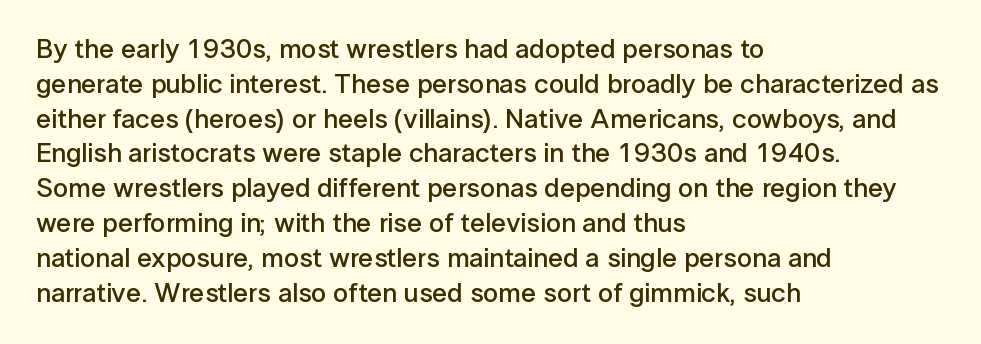
Q: Is the text bold? A: Semi-bold.
Q: Is the text italic (slanted)? A: No, it is upright.
Q: Is the text underlined? A: No.
Q: How is the paragraph aligned? A: Left-aligned.
Q: Is the spacing between letters normal or unusually wide? A: Normal.
Q: Is the spacing between lines tight, normal or loose? A: Normal.
